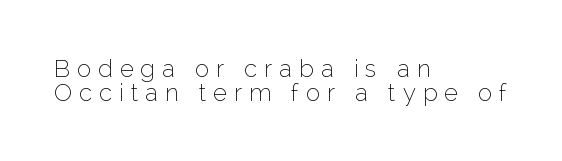
Q: Is the text bold? A: No.
Q: Is the text italic (slanted)? A: No, it is upright.
Q: Is the text underlined? A: No.
Q: How is the paragraph aligned? A: Left-aligned.
Q: Is the spacing between letters normal or unusually wide? A: Unusually wide.
Q: Is the spacing between lines tight, normal or loose? A: Tight.
